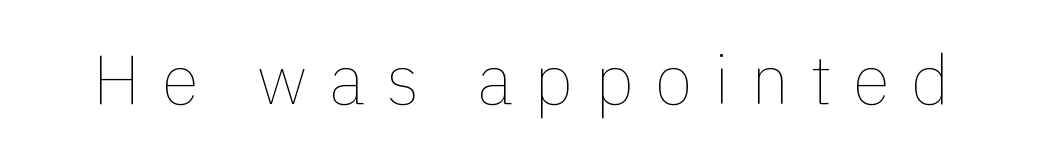
{"italic": "no", "bold": "no", "weight": "thin", "width": "normal", "x_height": "medium", "monospaced": "no", "underline": "no", "letter_spacing": "wide", "letter_spacing_em": 0.31, "glyph_px": 69}
